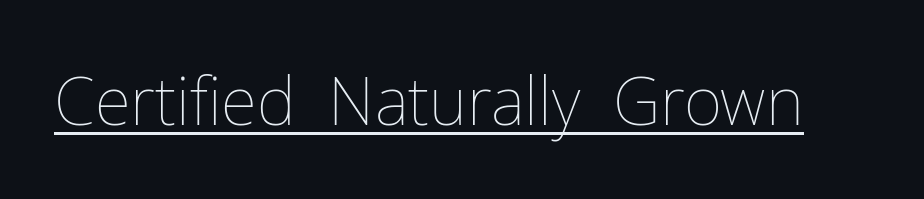
{"italic": "no", "bold": "no", "weight": "thin", "width": "normal", "stroke_contrast": "low", "x_height": "medium", "monospaced": "no", "underline": "yes", "letter_spacing": "normal", "letter_spacing_em": 0.0, "glyph_px": 66}
